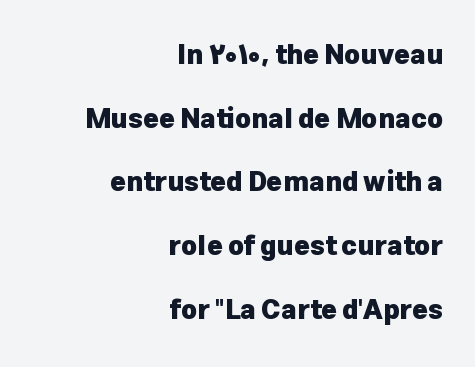
The rendering uses a large line-height, opening up the rows. The rag falls on the left side of this text block. On the weight axis this lands at bold, roughly 700. Standard letterfit; no display-style spreading of the glyphs.
